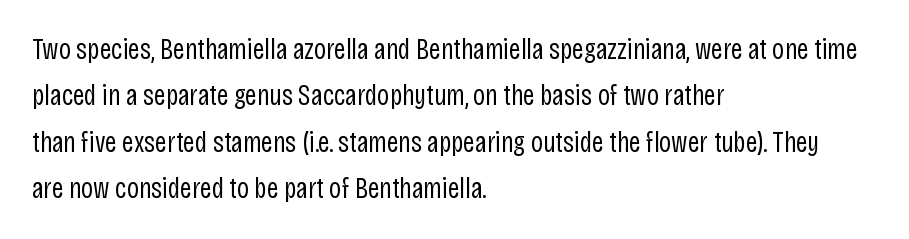
The image shows 29 px regular-weight, condensed sans-serif type, upright; set left-aligned, normal line spacing (1.6x), normal letter spacing, not underlined; low stroke contrast and a large x-height.
